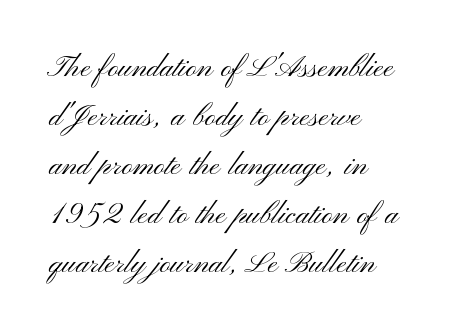
Q: Is the text bold? A: No.
Q: Is the text italic (slanted)? A: Yes.
Q: Is the typeface a serif or a sans-serif typeface? A: Sans-serif.
Q: Is the text underlined? A: No.
Q: How is the paragraph aligned? A: Left-aligned.
Q: Is the spacing between letters normal or unusually wide? A: Normal.
Q: Is the spacing between lines tight, normal or loose? A: Normal.
Q: Width (condensed, normal, or wide)? A: Wide.
Q: Stroke contrast? A: Medium.
Q: x-height? A: Small.
Q: Monospaced? A: No.
